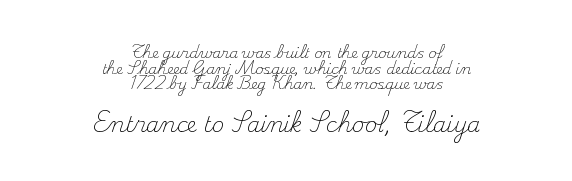
Small over large — that's the arrangement of the two blocks here. Anything drawn beneath the words? Only blank space. These lines are centered, leaving both edges ragged.
